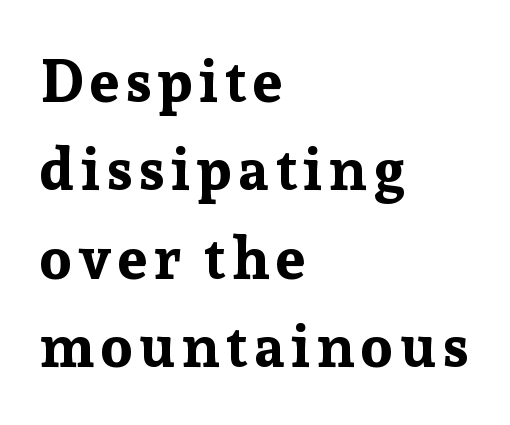
{"serif": "yes", "italic": "no", "bold": "yes", "weight": "bold", "width": "normal", "stroke_contrast": "low", "x_height": "medium", "monospaced": "no", "underline": "no", "align": "left", "line_spacing": "normal", "line_spacing_ratio": 1.5, "glyph_px": 59}
